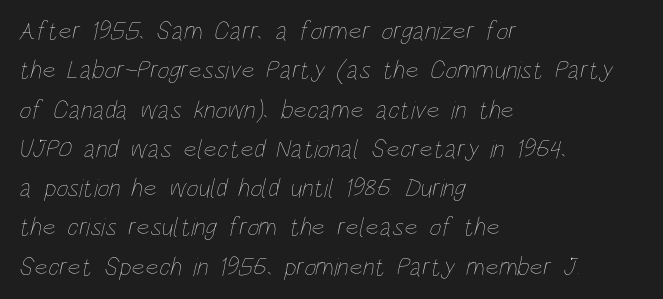
{"bold": "no", "underline": "no", "align": "left", "line_spacing": "normal", "line_spacing_ratio": 1.51, "letter_spacing": "normal", "letter_spacing_em": 0.0, "glyph_px": 26}
